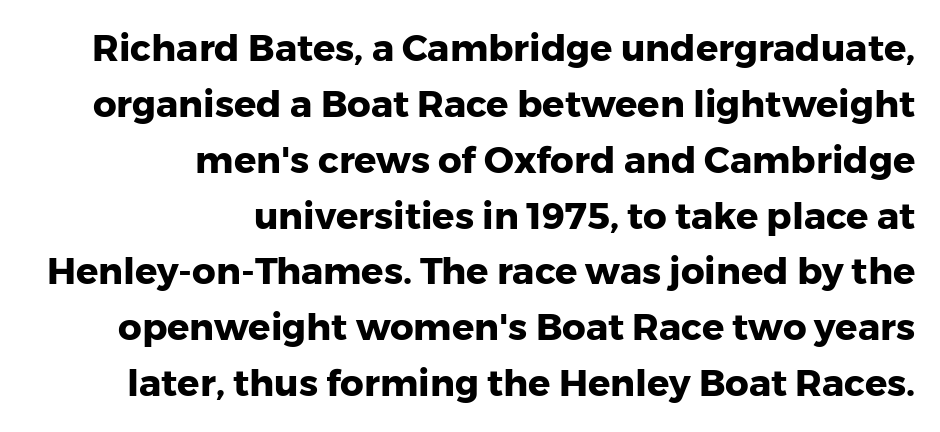
The image shows 37 px heavy sans-serif type, upright; set right-aligned, normal line spacing (1.51x), normal letter spacing, not underlined; low stroke contrast and a medium x-height.
